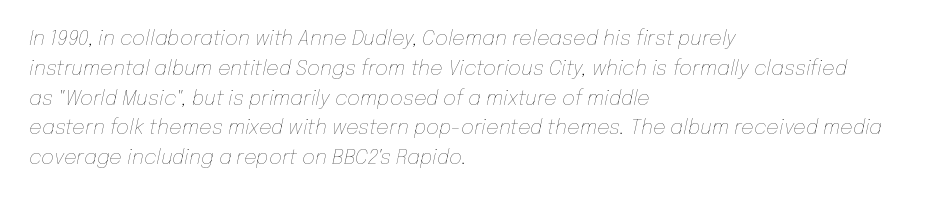
Q: Is the text bold? A: No.
Q: Is the text italic (slanted)? A: Yes, it leans right by about 12 degrees.
Q: Is the text underlined? A: No.
Q: How is the paragraph aligned? A: Left-aligned.
Q: Is the spacing between letters normal or unusually wide? A: Normal.
Q: Is the spacing between lines tight, normal or loose? A: Normal.
